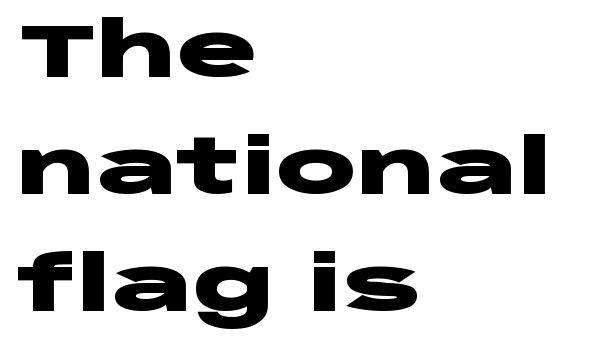
Tracking here is standard; glyphs follow each other at the usual distance. The typesetting leans heavy: a genuine bold. The passage shown is typed in a proportional face where columns would drift. Decoration check: the copy has no underline.
